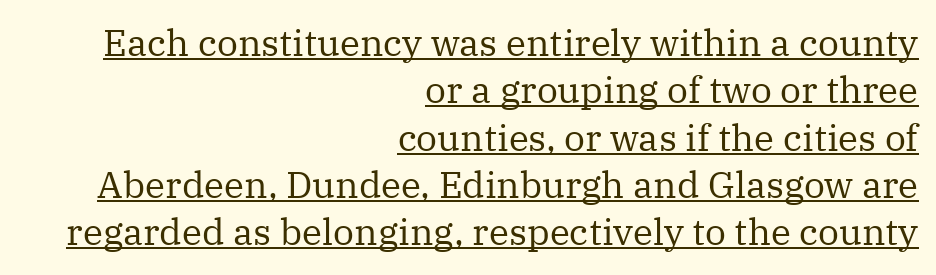
Q: Is the text bold? A: No.
Q: Is the text italic (slanted)? A: No, it is upright.
Q: Is the typeface a serif or a sans-serif typeface? A: Serif.
Q: Is the text underlined? A: Yes.
Q: How is the paragraph aligned? A: Right-aligned.
Q: Is the spacing between letters normal or unusually wide? A: Normal.
Q: Is the spacing between lines tight, normal or loose? A: Normal.
Q: Width (condensed, normal, or wide)? A: Normal.
Q: Stroke contrast? A: Medium.
Q: x-height? A: Medium.
Q: Monospaced? A: No.
